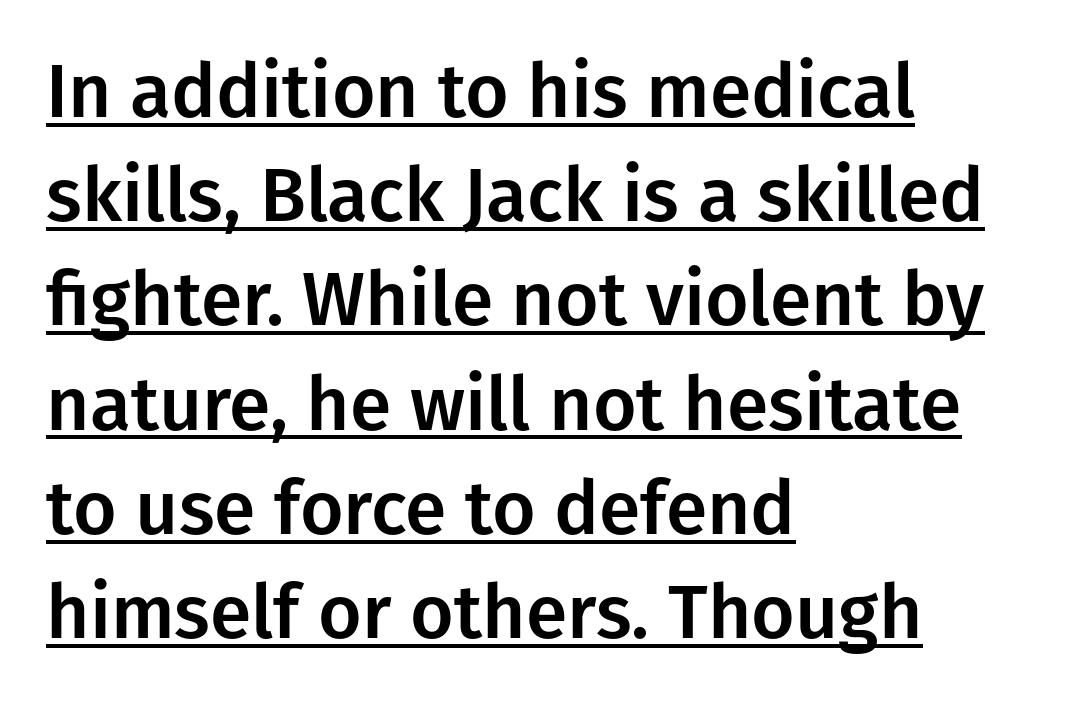
Q: Is the text italic (slanted)? A: No, it is upright.
Q: Is the typeface a serif or a sans-serif typeface? A: Sans-serif.
Q: Is the text underlined? A: Yes.
Q: How is the paragraph aligned? A: Left-aligned.
Q: Is the spacing between letters normal or unusually wide? A: Normal.
Q: Is the spacing between lines tight, normal or loose? A: Normal.
Q: Width (condensed, normal, or wide)? A: Normal.
Q: Stroke contrast? A: Low.
Q: x-height? A: Medium.
Q: Monospaced? A: No.
